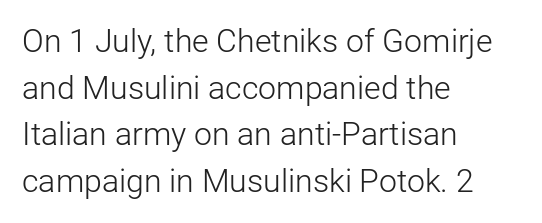
Q: Is the text bold? A: No.
Q: Is the text italic (slanted)? A: No, it is upright.
Q: Is the typeface a serif or a sans-serif typeface? A: Sans-serif.
Q: Is the text underlined? A: No.
Q: How is the paragraph aligned? A: Left-aligned.
Q: Is the spacing between letters normal or unusually wide? A: Normal.
Q: Is the spacing between lines tight, normal or loose? A: Normal.
Q: Width (condensed, normal, or wide)? A: Normal.
Q: Stroke contrast? A: Low.
Q: x-height? A: Medium.
Q: Monospaced? A: No.
